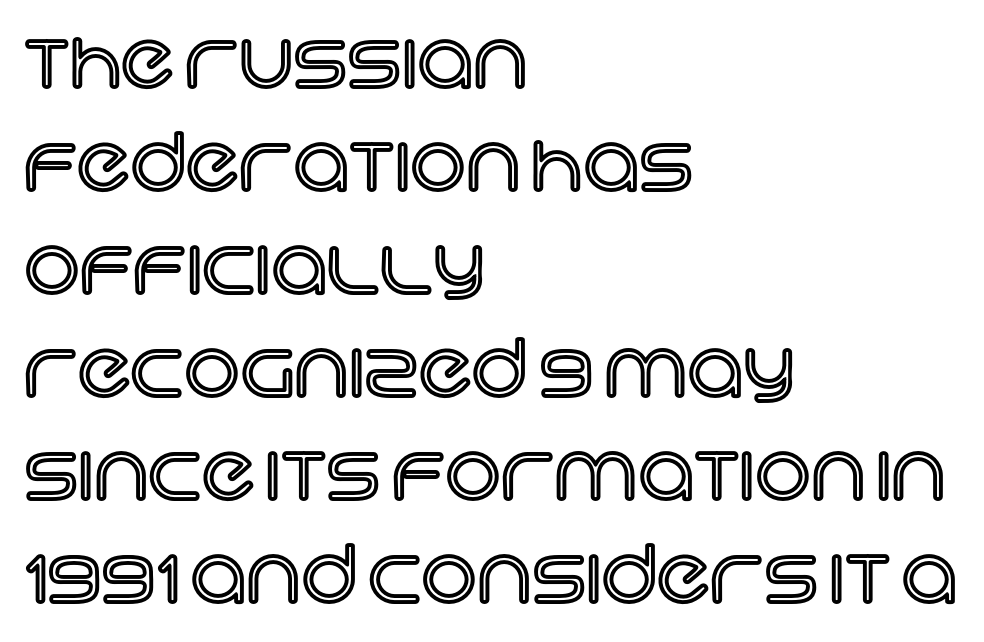
{"italic": "no", "width": "normal", "x_height": "large", "monospaced": "no", "underline": "no", "align": "left", "line_spacing": "normal", "line_spacing_ratio": 1.32, "letter_spacing": "normal", "letter_spacing_em": 0.0, "glyph_px": 78}
